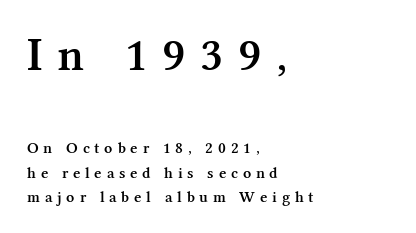
{"serif": "yes", "italic": "no", "bold": "semi", "weight": "semibold", "width": "normal", "stroke_contrast": "medium", "x_height": "medium", "monospaced": "no", "underline": "no", "align": "left", "line_spacing": "normal", "line_spacing_ratio": 1.52, "letter_spacing": "wide", "letter_spacing_em": 0.3, "larger_block": "first", "size_ratio": 3.0, "glyph_px": 48}
